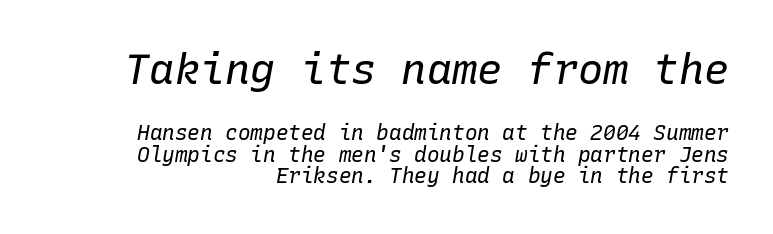
Q: Is the text bold? A: No.
Q: Is the text italic (slanted)? A: Yes, it leans right by about 10 degrees.
Q: Is the text underlined? A: No.
Q: How is the paragraph aligned? A: Right-aligned.
Q: Is the spacing between letters normal or unusually wide? A: Normal.
Q: Is the spacing between lines tight, normal or loose? A: Tight.
Q: Which block of text is set in a larger size, the first (top) or the second (bottom)? A: The first (top) one.
Q: Width (condensed, normal, or wide)? A: Normal.
Q: Stroke contrast? A: Low.
Q: x-height? A: Medium.
Q: Monospaced? A: Yes.
